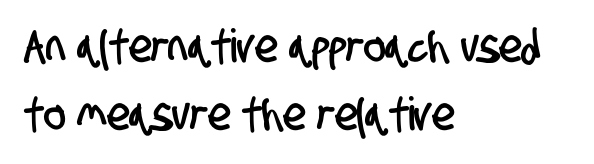
Do the characters align in a grid? No, the font is proportional. Anything drawn beneath the words? Only blank space. The rendering anchors every line to the left-hand side. Is the letter spacing exaggerated? No — it looks like the ordinary default.
